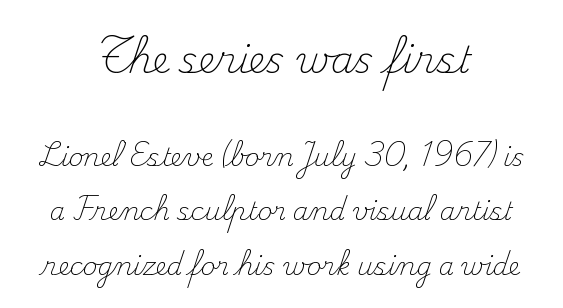
The image shows 37 px light serif type; set centered, loose line spacing (2.19x), normal letter spacing, not underlined; the first (top) block is 1.48x larger; medium stroke contrast and a small x-height.
